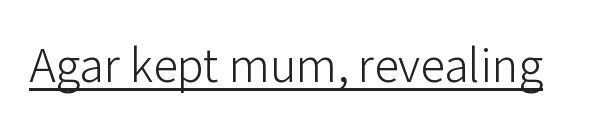
The image shows 45 px light sans-serif type, upright; set normal letter spacing, underlined; low stroke contrast and a medium x-height.
